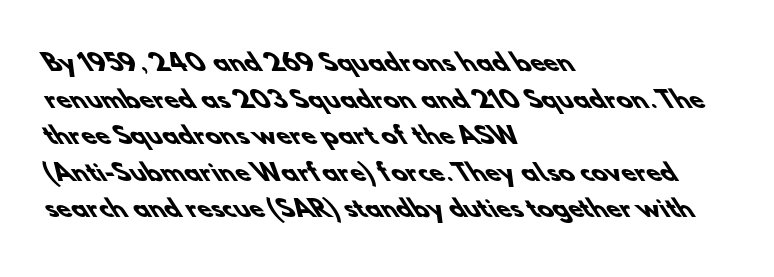
The image shows 23 px bold type; set left-aligned, normal line spacing (1.59x), normal letter spacing, not underlined.
